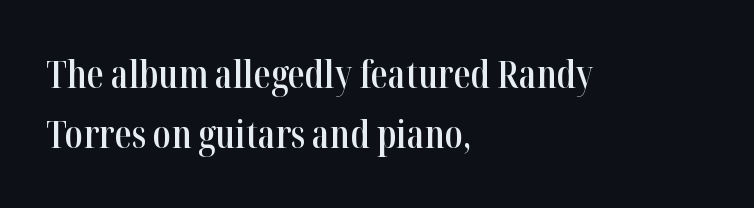
Q: Is the text bold? A: Semi-bold.
Q: Is the text italic (slanted)? A: No, it is upright.
Q: Is the typeface a serif or a sans-serif typeface? A: Serif.
Q: Is the text underlined? A: No.
Q: How is the paragraph aligned? A: Left-aligned.
Q: Is the spacing between letters normal or unusually wide? A: Normal.
Q: Is the spacing between lines tight, normal or loose? A: Normal.
Q: Width (condensed, normal, or wide)? A: Condensed.
Q: Stroke contrast? A: High.
Q: x-height? A: Medium.
Q: Monospaced? A: No.
